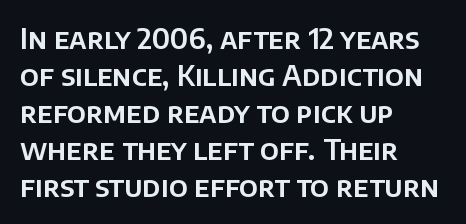
The image shows 28 px sans-serif type, upright; set left-aligned, normal line spacing (1.32x), normal letter spacing, not underlined; low stroke contrast and a large x-height.
